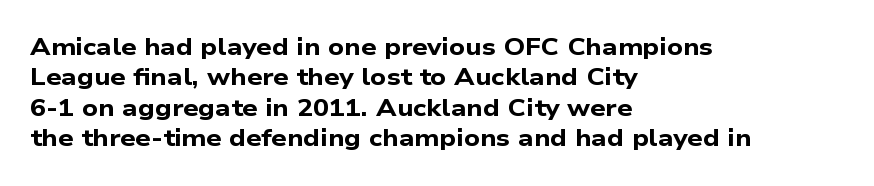
The image shows 24 px bold type; set left-aligned, normal line spacing (1.27x), normal letter spacing, not underlined.
